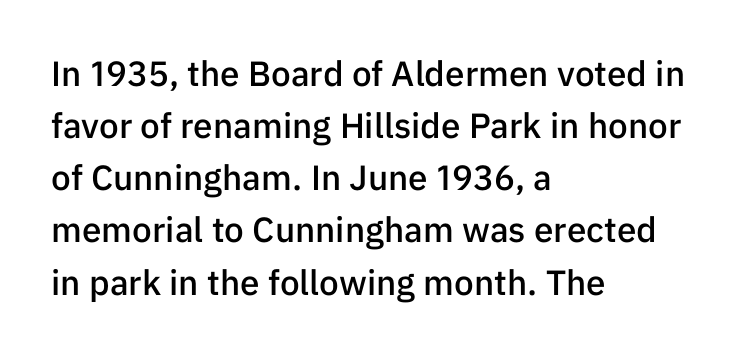
{"serif": "no", "italic": "no", "bold": "semi", "weight": "semibold", "width": "normal", "stroke_contrast": "low", "x_height": "medium", "monospaced": "no", "underline": "no", "align": "left", "line_spacing": "normal", "line_spacing_ratio": 1.49, "letter_spacing": "normal", "letter_spacing_em": 0.0, "glyph_px": 35}
